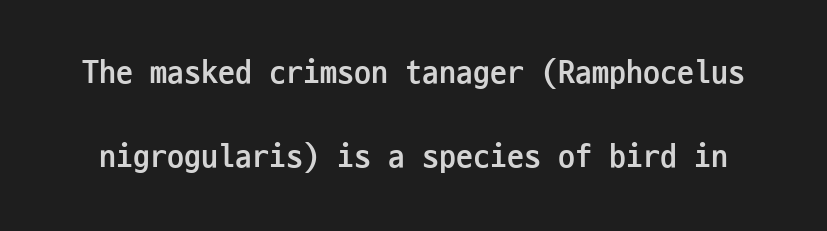
No extra tracking has been applied to these lines. The passage shown is typeset with a sans-serif family. The passage shown is emphatically bold. The area under the type is left untouched. Is this a fixed-width face? Yes — each glyph sits in an identical cell. Notice how the stems are strictly vertical — no italics here.
